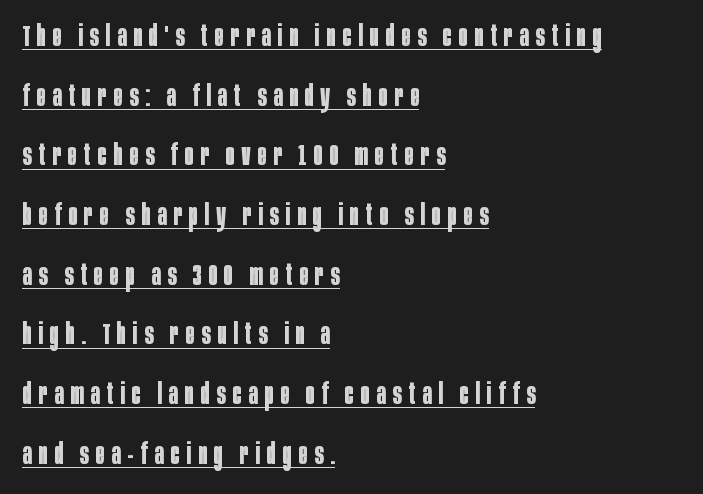
The image shows 30 px bold, condensed sans-serif type, upright; set left-aligned, loose line spacing (1.99x), unusually wide letter spacing (+0.23 em), underlined; low stroke contrast and a large x-height.
